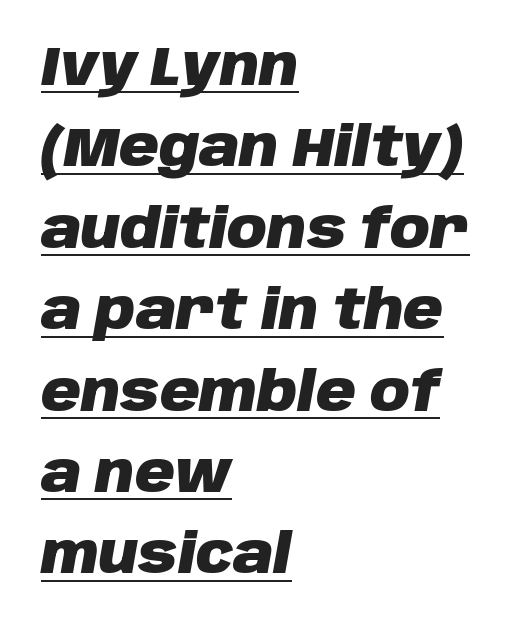
The image shows 55 px heavy type, italic (leaning right); set left-aligned, normal line spacing (1.48x), normal letter spacing, underlined; low stroke contrast and a large x-height.
